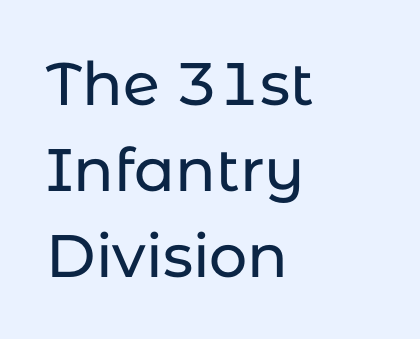
{"serif": "no", "italic": "no", "width": "normal", "stroke_contrast": "low", "x_height": "medium", "monospaced": "no", "underline": "no", "align": "left", "line_spacing": "normal", "line_spacing_ratio": 1.43, "letter_spacing": "normal", "letter_spacing_em": 0.0, "glyph_px": 60}
